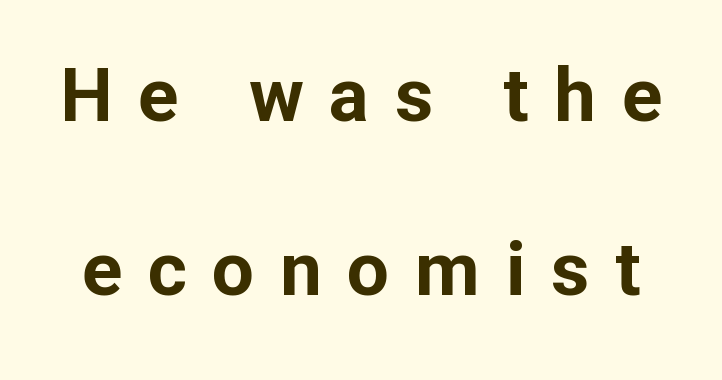
To sum up the face: it is a sans, with no serifs. Summary of vertical rhythm: relaxed, with wide interline spacing. The rendering uses a bold face; every stroke is thick and dark. Is this a fixed-width face? No — the glyphs have proportional, varying widths.
